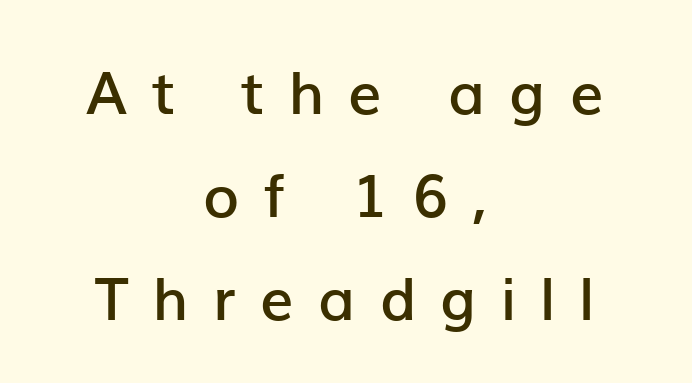
The image shows 59 px semibold sans-serif type, upright; set centered, line spacing 1.75x, unusually wide letter spacing (+0.41 em), not underlined; low stroke contrast and a medium x-height.
